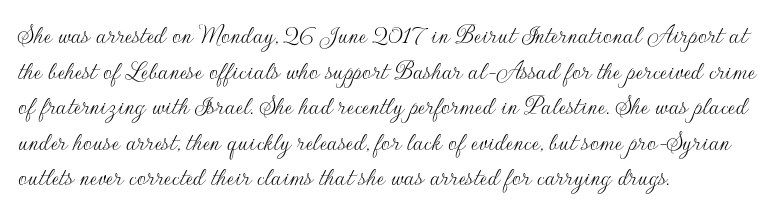
{"serif": "no", "bold": "no", "weight": "thin", "width": "normal", "stroke_contrast": "low", "x_height": "small", "monospaced": "no", "underline": "no", "align": "left", "line_spacing": "normal", "line_spacing_ratio": 1.27, "letter_spacing": "normal", "letter_spacing_em": 0.0, "glyph_px": 28}
